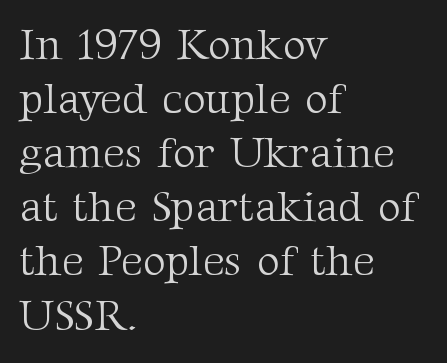
The image shows 44 px light serif type, upright; set left-aligned, line spacing 1.23x, normal letter spacing, not underlined; medium stroke contrast and a medium x-height.
